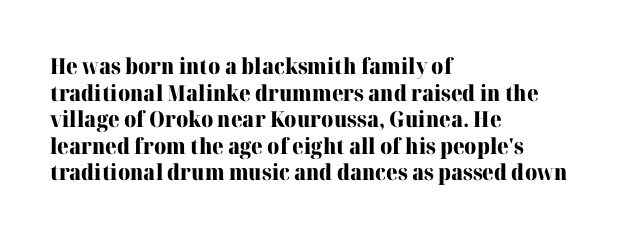
Q: Is the text bold? A: Yes.
Q: Is the text italic (slanted)? A: No, it is upright.
Q: Is the text underlined? A: No.
Q: How is the paragraph aligned? A: Left-aligned.
Q: Is the spacing between letters normal or unusually wide? A: Normal.
